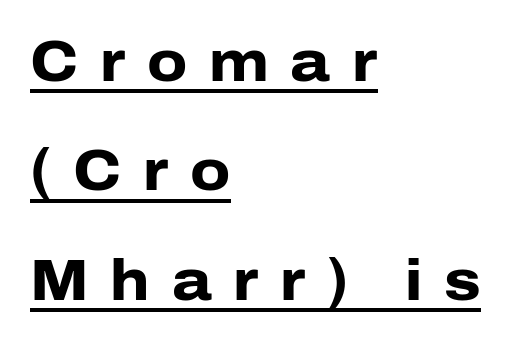
The image shows 57 px heavy sans-serif type, upright; set left-aligned, loose line spacing (1.92x), unusually wide letter spacing (+0.38 em), underlined; low stroke contrast and a medium x-height.
